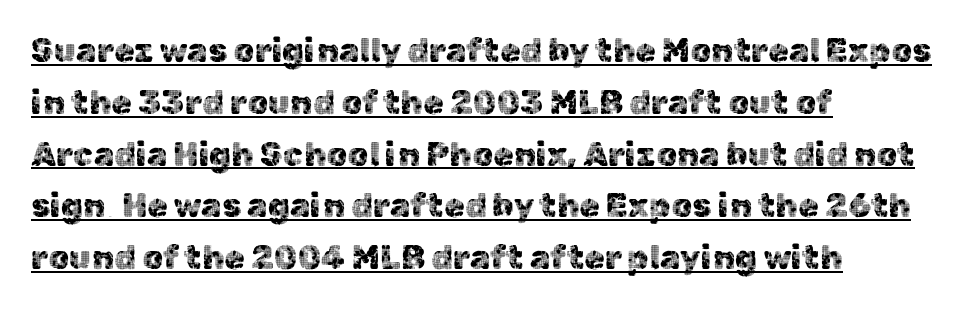
Q: Is the text italic (slanted)? A: No, it is upright.
Q: Is the typeface a serif or a sans-serif typeface? A: Sans-serif.
Q: Is the text underlined? A: Yes.
Q: How is the paragraph aligned? A: Left-aligned.
Q: Is the spacing between letters normal or unusually wide? A: Normal.
Q: Is the spacing between lines tight, normal or loose? A: Normal.
Q: Width (condensed, normal, or wide)? A: Normal.
Q: x-height? A: Medium.
Q: Monospaced? A: No.
